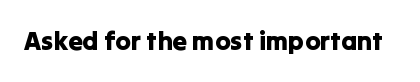
Q: Is the text italic (slanted)? A: No, it is upright.
Q: Is the text underlined? A: No.
Q: Is the spacing between letters normal or unusually wide? A: Normal.
